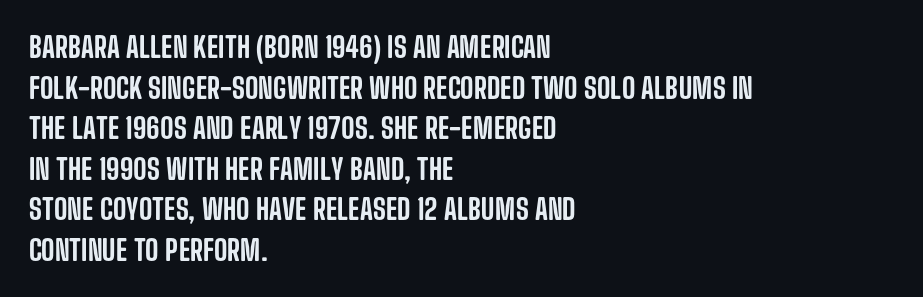
Q: Is the text italic (slanted)? A: No, it is upright.
Q: Is the typeface a serif or a sans-serif typeface? A: Sans-serif.
Q: Is the text underlined? A: No.
Q: How is the paragraph aligned? A: Left-aligned.
Q: Is the spacing between letters normal or unusually wide? A: Normal.
Q: Is the spacing between lines tight, normal or loose? A: Normal.
Q: Width (condensed, normal, or wide)? A: Condensed.
Q: Stroke contrast? A: Low.
Q: x-height? A: Large.
Q: Monospaced? A: No.
